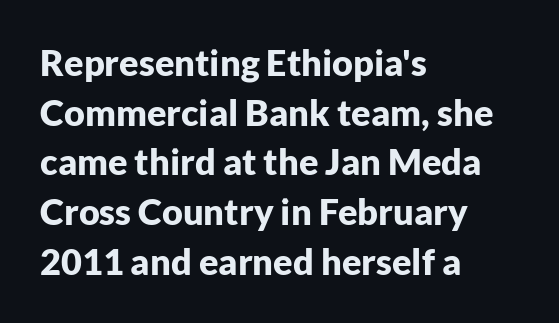
{"serif": "no", "italic": "no", "bold": "yes", "weight": "bold", "width": "normal", "stroke_contrast": "low", "x_height": "medium", "monospaced": "no", "underline": "no", "align": "left", "line_spacing": "normal", "line_spacing_ratio": 1.38, "letter_spacing": "normal", "letter_spacing_em": 0.0, "glyph_px": 36}
